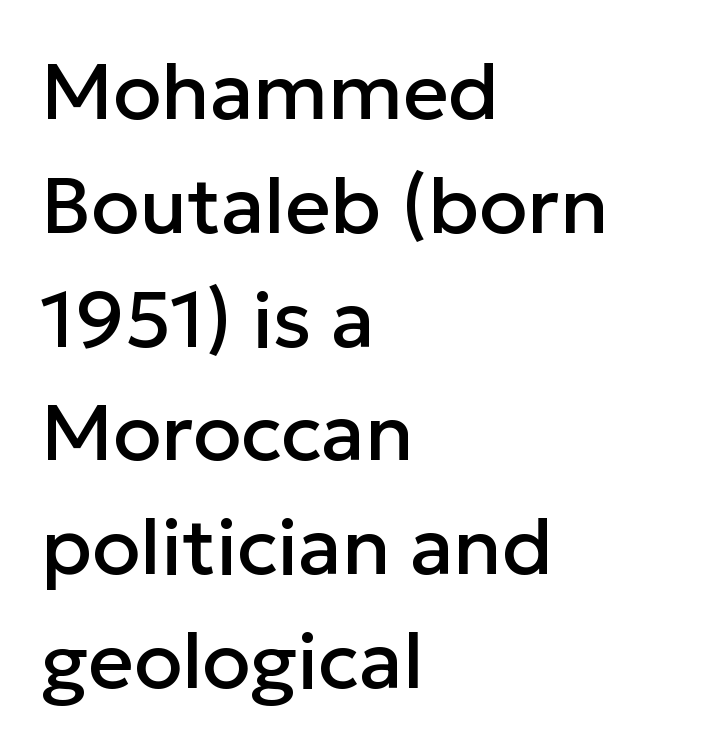
The image shows 79 px sans-serif type, upright; set left-aligned, normal line spacing (1.44x), normal letter spacing, not underlined; low stroke contrast and a medium x-height.
